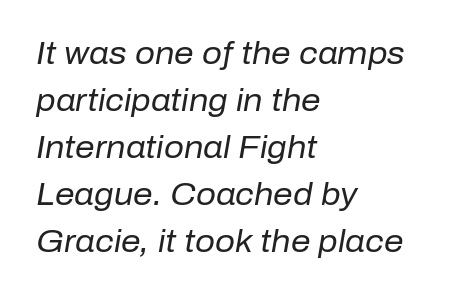
Is the stroke heavy? The answer is a plain regular-or-lighter. A typesetter would call this zero additional tracking. The words here are not underlined. Line spacing here is normal. The passage shown is typed in a proportional face where columns would drift.
